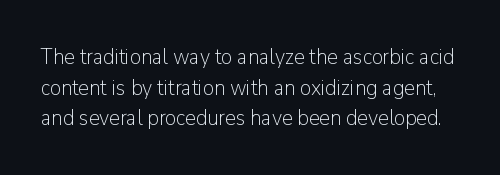
{"italic": "no", "bold": "no", "underline": "no", "line_spacing": "normal", "line_spacing_ratio": 1.39, "letter_spacing": "normal", "letter_spacing_em": 0.0, "glyph_px": 22}
